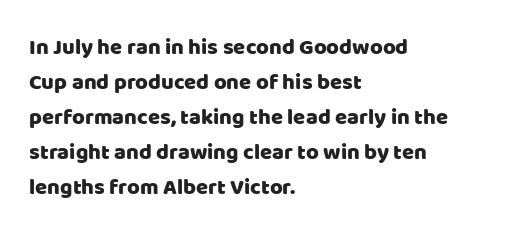
The image shows 22 px text type, upright; set left-aligned, normal line spacing (1.59x), normal letter spacing, not underlined.
